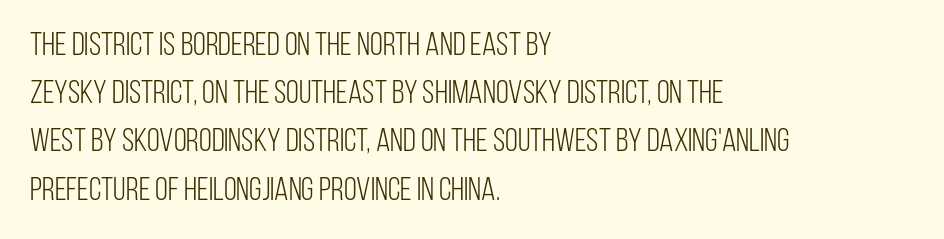
Underline: absent. Normally led — the rows are evenly, conventionally spaced. Is the stroke heavy? The answer is a plain regular-or-lighter. The ragged edge is on the right, which tells us the setting is flush left. Nobody touched the tracking dial on this one.
